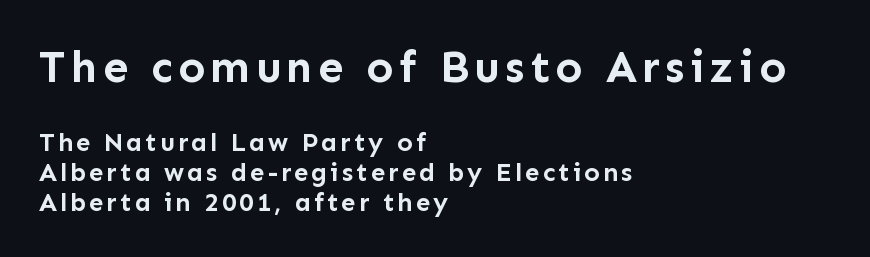
{"serif": "no", "italic": "no", "bold": "yes", "weight": "semibold", "width": "normal", "stroke_contrast": "low", "x_height": "medium", "monospaced": "no", "underline": "no", "align": "left", "line_spacing": "tight", "line_spacing_ratio": 1.14, "larger_block": "first", "size_ratio": 1.73, "glyph_px": 45}
